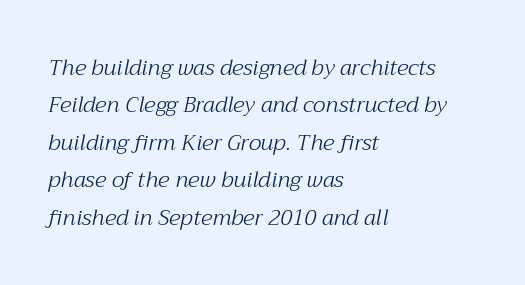
Words appear dense and cohesive because spacing is normal. Normally led — the rows are evenly, conventionally spaced. Tall strokes in this sample are angled rather than plumb. Summary of weight: not heavy and not bold. Underline: absent. The setting favours the left margin, as ordinary paragraphs usually do.
